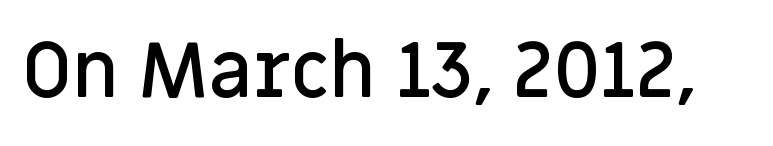
Each word holds together tightly as a unit, with standard inter-letter gaps. The face used here is a sans, in the tradition of grotesques and geometrics. Its strokes are somewhat broadened, the hallmark of semibold type. This is roman type, the default non-slanted kind. The strip under each line holds only bare page. Think of a printed novel: that variable character pitch is what you see here.
